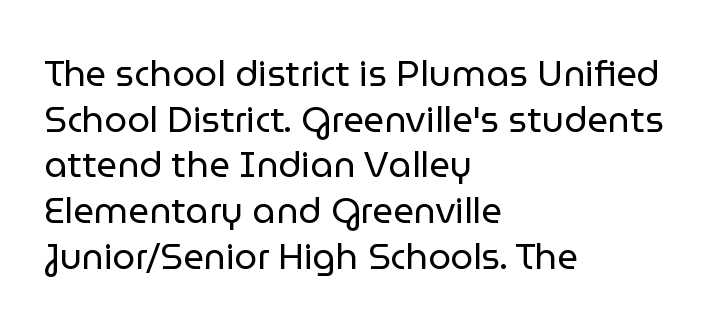
{"serif": "no", "italic": "no", "bold": "no", "weight": "regular", "width": "normal", "stroke_contrast": "low", "x_height": "medium", "monospaced": "no", "underline": "no", "align": "left", "line_spacing": "normal", "line_spacing_ratio": 1.27, "letter_spacing": "normal", "letter_spacing_em": 0.0, "glyph_px": 36}
